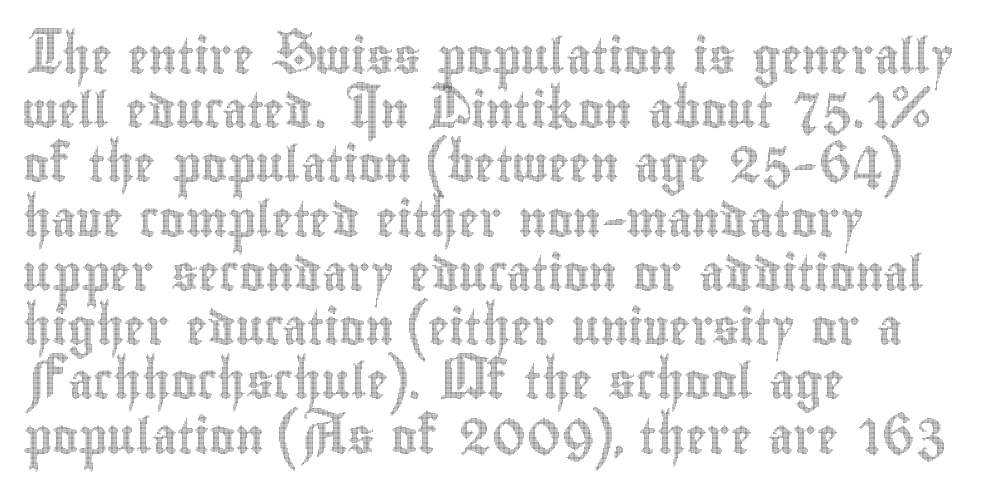
The lettering stays uniformly vertical, giving the passage a roman look. Proportional: the letters do not fall into vertical columns. Spacing between characters is what you'd get straight out of the box. The rendering anchors every line to the left-hand side. Normally led — the rows are evenly, conventionally spaced. Unmarked baselines from the first word to the last.
